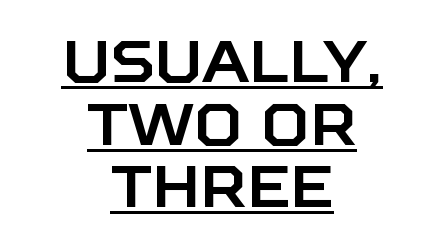
Look at the bottom of the vertical strokes: they stop flat, with no serifs. Teacher's note: observe the equal gaps on both sides — that is centered alignment. Proportional: the letters do not fall into vertical columns. Check the space under the baseline: a stroke is drawn there. A typesetter would call this zero additional tracking. A roman cut, with each character standing at attention.
